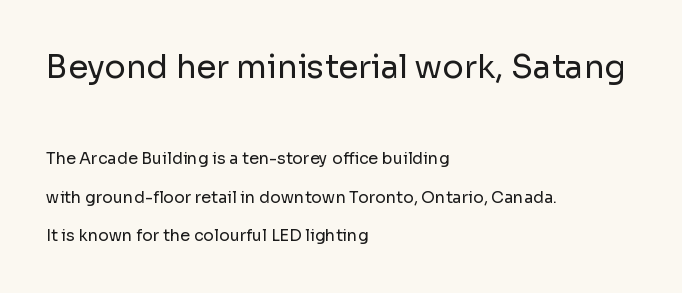
The image shows 32 px regular-weight sans-serif type, upright; set left-aligned, loose line spacing (2.4x), normal letter spacing, not underlined; the first (top) block is 2.0x larger; low stroke contrast and a medium x-height.
